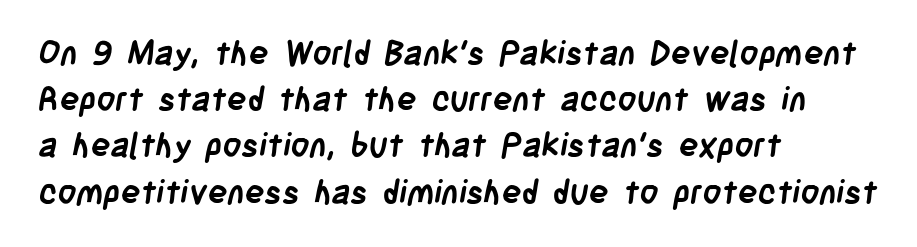
Q: Is the text bold? A: Yes.
Q: Is the typeface a serif or a sans-serif typeface? A: Sans-serif.
Q: Is the text underlined? A: No.
Q: How is the paragraph aligned? A: Left-aligned.
Q: Is the spacing between letters normal or unusually wide? A: Normal.
Q: Is the spacing between lines tight, normal or loose? A: Normal.
Q: Width (condensed, normal, or wide)? A: Condensed.
Q: Stroke contrast? A: Low.
Q: x-height? A: Large.
Q: Monospaced? A: No.
